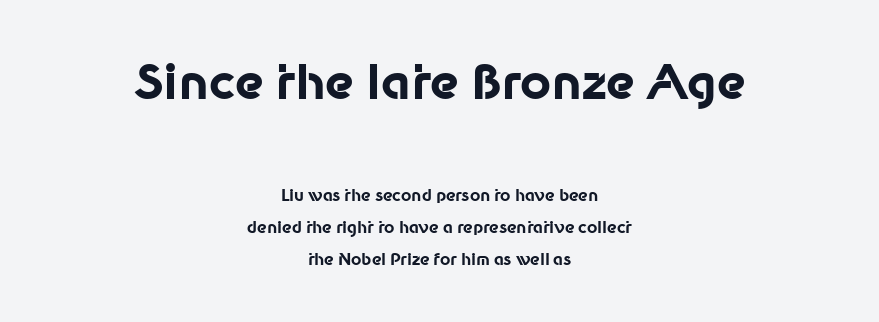
The image shows 48 px bold sans-serif type, upright; set centered, loose line spacing (2.0x), normal letter spacing, not underlined; the first (top) block is 3.0x larger; low stroke contrast and a medium x-height.
